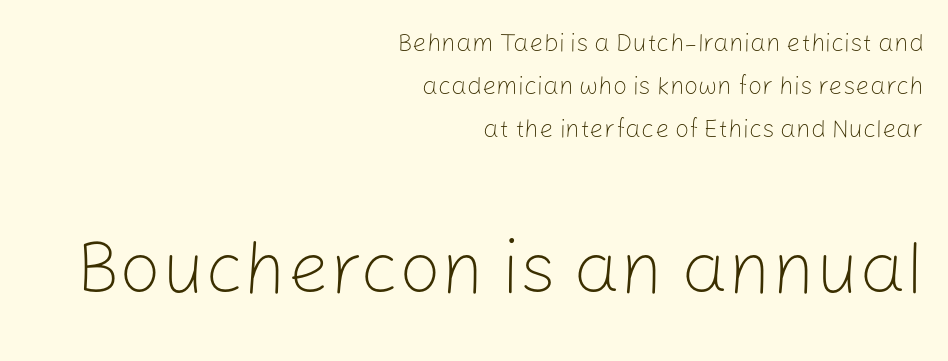
Q: Is the text bold? A: No.
Q: Is the text italic (slanted)? A: No, it is upright.
Q: Is the typeface a serif or a sans-serif typeface? A: Sans-serif.
Q: Is the text underlined? A: No.
Q: How is the paragraph aligned? A: Right-aligned.
Q: Is the spacing between letters normal or unusually wide? A: Normal.
Q: Which block of text is set in a larger size, the first (top) or the second (bottom)? A: The second (bottom) one.
Q: Width (condensed, normal, or wide)? A: Normal.
Q: Stroke contrast? A: Low.
Q: x-height? A: Medium.
Q: Monospaced? A: No.
